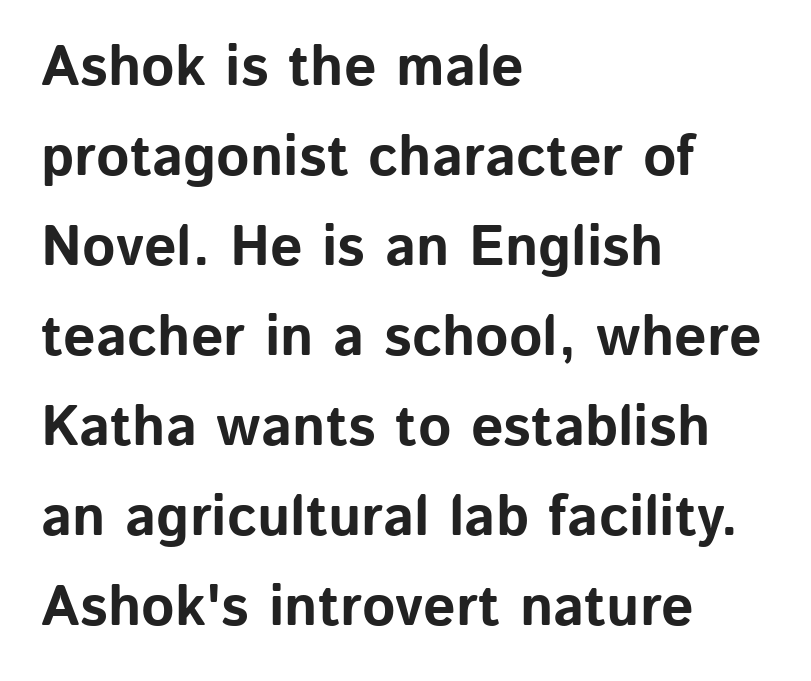
The image shows 57 px bold sans-serif type, upright; set left-aligned, normal line spacing (1.58x), normal letter spacing, not underlined; low stroke contrast and a medium x-height.
